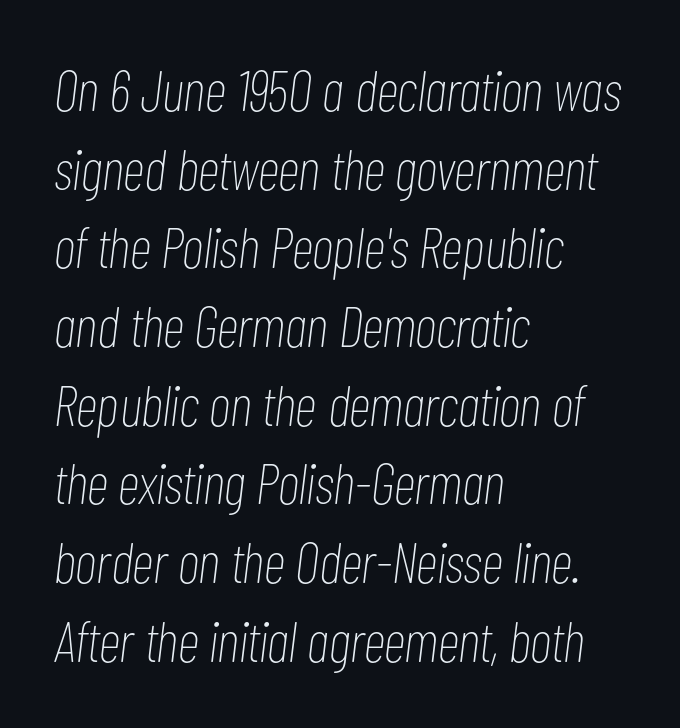
Letters have the restrained weight of plain body copy at most. Slanted lettering throughout. The baseline area is clear. Default kerning and tracking; the words read as compact shapes. Proportional: the letters do not fall into vertical columns.
